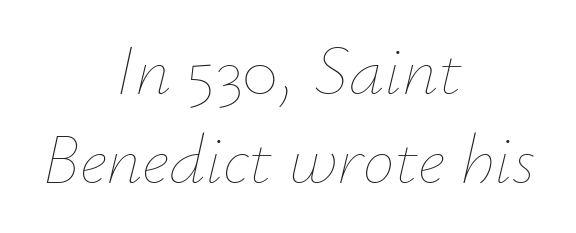
The image shows 71 px thin type, italic (leaning right); set centered, normal line spacing (1.25x), normal letter spacing, not underlined; low stroke contrast and a small x-height.
